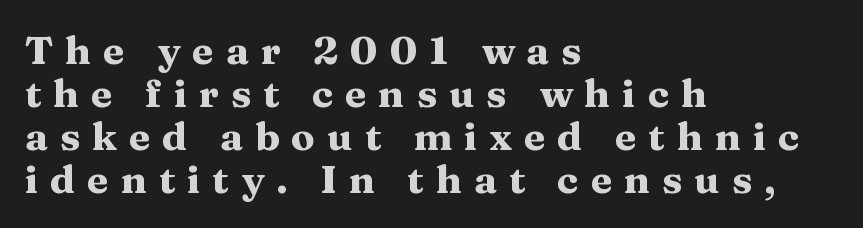
Leading is clearly below the norm, producing a dense column. This sample is left-justified, so line endings fall wherever the words run out. Is this a fixed-width face? No — the glyphs have proportional, varying widths. Each word looks stretched out because of the extra space between its letters.
